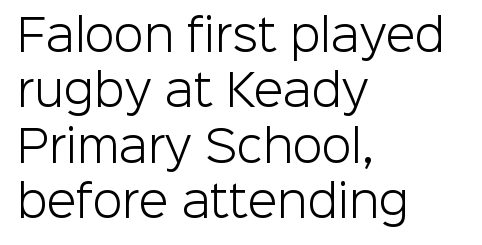
The image shows 43 px light sans-serif type, upright; set left-aligned, normal line spacing (1.29x), normal letter spacing, not underlined; low stroke contrast and a medium x-height.
